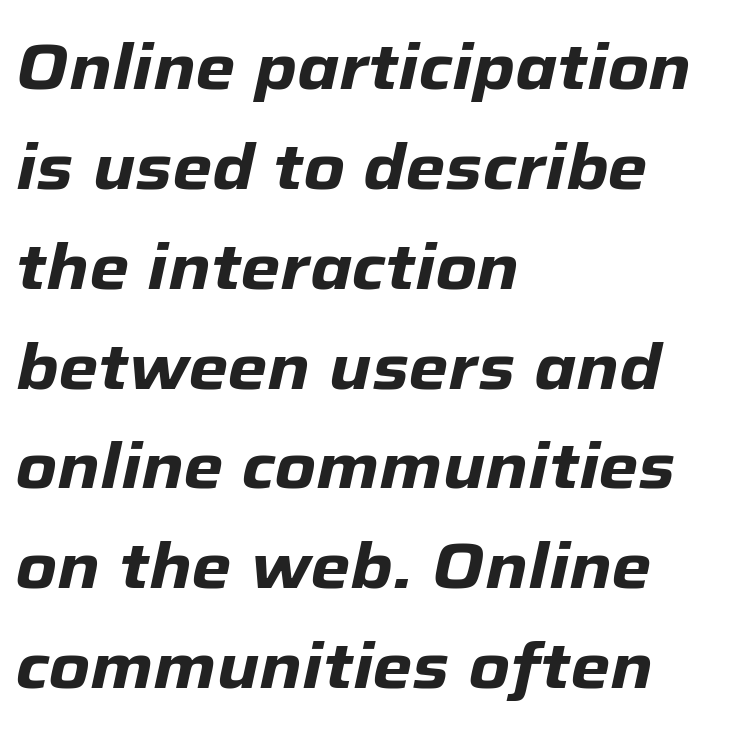
Q: Is the text bold? A: Yes.
Q: Is the text italic (slanted)? A: Yes, it leans right by about 12 degrees.
Q: Is the text underlined? A: No.
Q: How is the paragraph aligned? A: Left-aligned.
Q: Is the spacing between letters normal or unusually wide? A: Normal.
Q: Is the spacing between lines tight, normal or loose? A: Normal.
Q: Width (condensed, normal, or wide)? A: Normal.
Q: Stroke contrast? A: Low.
Q: x-height? A: Medium.
Q: Monospaced? A: No.
